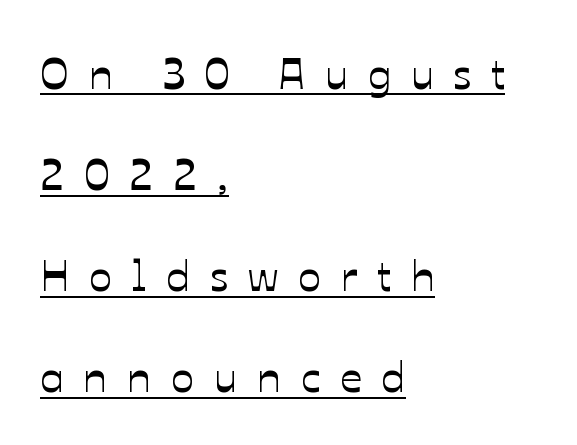
Q: Is the text italic (slanted)? A: No, it is upright.
Q: Is the text underlined? A: Yes.
Q: How is the paragraph aligned? A: Left-aligned.
Q: Is the spacing between letters normal or unusually wide? A: Unusually wide.
Q: Is the spacing between lines tight, normal or loose? A: Loose.
Q: Width (condensed, normal, or wide)? A: Normal.
Q: Stroke contrast? A: Low.
Q: x-height? A: Medium.
Q: Monospaced? A: No.
